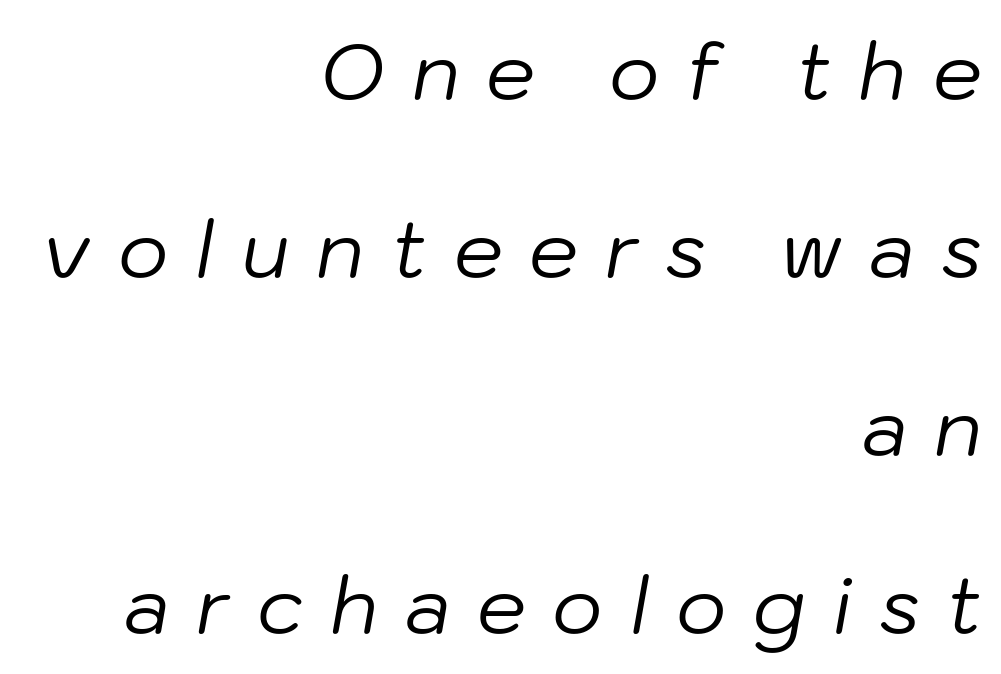
The image shows 78 px regular-weight type, italic (leaning right); set right-aligned, loose line spacing (2.28x), unusually wide letter spacing (+0.34 em), not underlined; low stroke contrast and a medium x-height.
